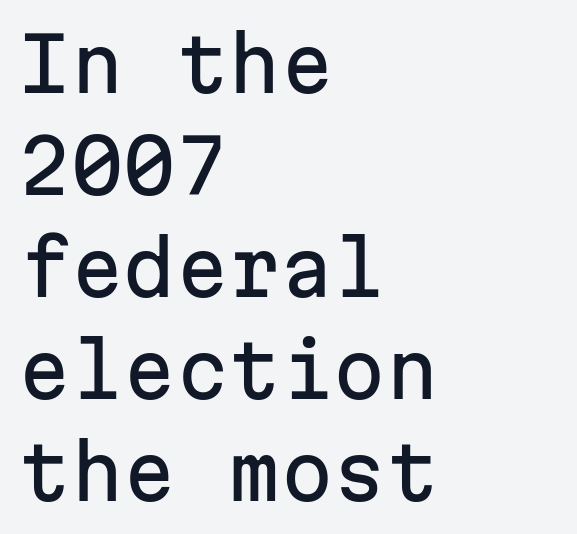
This rendering employs a face without finishing strokes, i.e., a sans-serif. Spacing verdict: monospaced, one width for all characters. Here the glyphs are tracked normally, forming tight word shapes. Line spacing here is normal. Where is the straight margin? On the left. A typesetter would mark this as roman, not italic.
